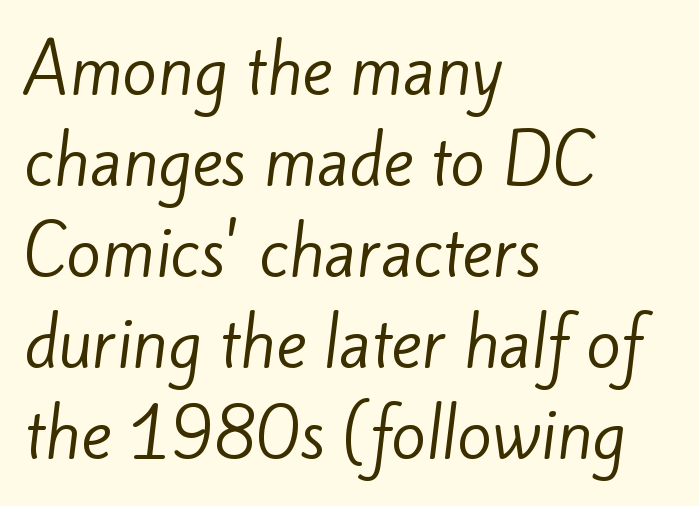
The image shows 64 px regular-weight sans-serif type; set left-aligned, normal line spacing (1.42x), normal letter spacing, not underlined; low stroke contrast and a small x-height.
